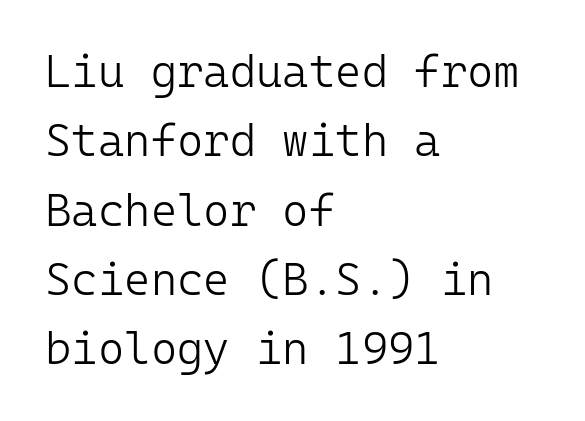
Q: Is the text bold? A: No.
Q: Is the text italic (slanted)? A: No, it is upright.
Q: Is the typeface a serif or a sans-serif typeface? A: Sans-serif.
Q: Is the text underlined? A: No.
Q: How is the paragraph aligned? A: Left-aligned.
Q: Is the spacing between letters normal or unusually wide? A: Normal.
Q: Is the spacing between lines tight, normal or loose? A: Normal.
Q: Width (condensed, normal, or wide)? A: Normal.
Q: Stroke contrast? A: Low.
Q: x-height? A: Medium.
Q: Monospaced? A: Yes.
